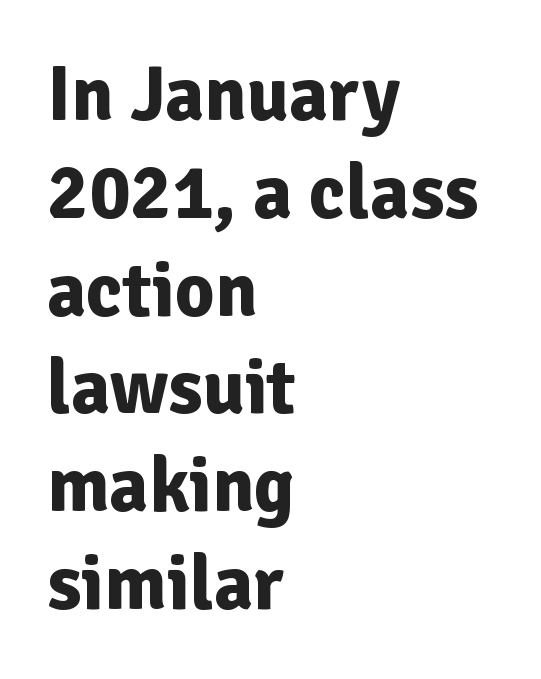
The image shows 77 px bold sans-serif type, upright; set left-aligned, normal line spacing (1.27x), normal letter spacing, not underlined; low stroke contrast and a medium x-height.
